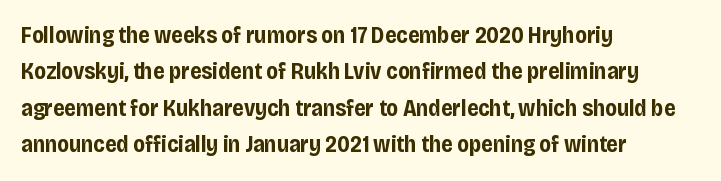
The text block is weighted toward the left margin, trailing off unevenly rightward. These lines carry a lot of weight — the face is fully bold. The letters stand upright; this is a roman face. Each row of text sits above clean, open space. This rendering leaves character spacing at its baseline value.
